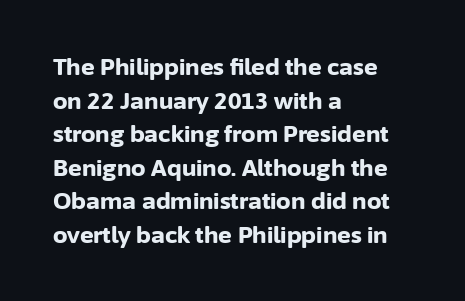
Q: Is the text bold? A: Yes.
Q: Is the text italic (slanted)? A: No, it is upright.
Q: Is the text underlined? A: No.
Q: How is the paragraph aligned? A: Left-aligned.
Q: Is the spacing between letters normal or unusually wide? A: Normal.
Q: Is the spacing between lines tight, normal or loose? A: Normal.
